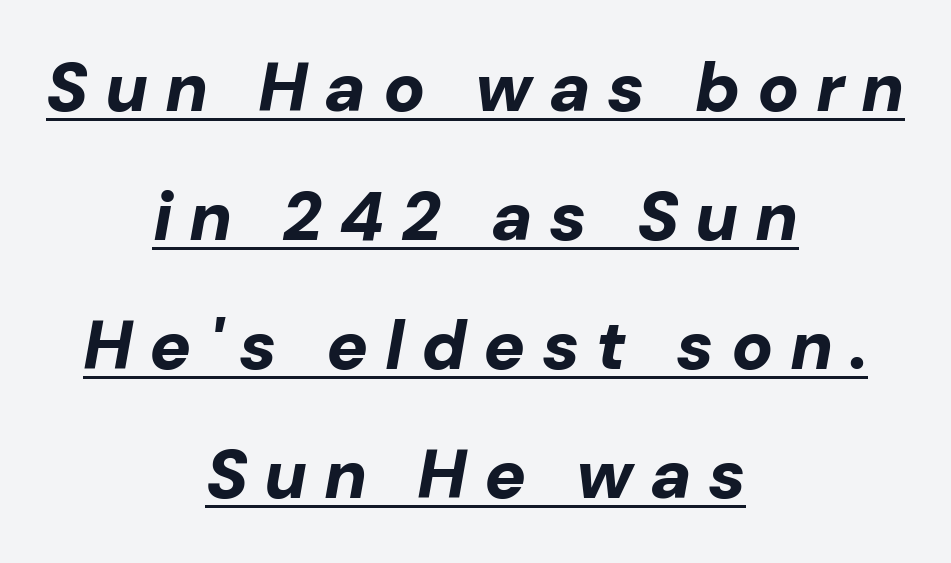
The face used here is rendered with a markedly widened letterfit. Casual observation: everything's sitting right in the middle. The rendering uses natural spacing where letterforms have individual widths. Set as a true bold cut, around the 700 mark. Rendered with sloped, italic letterforms.
